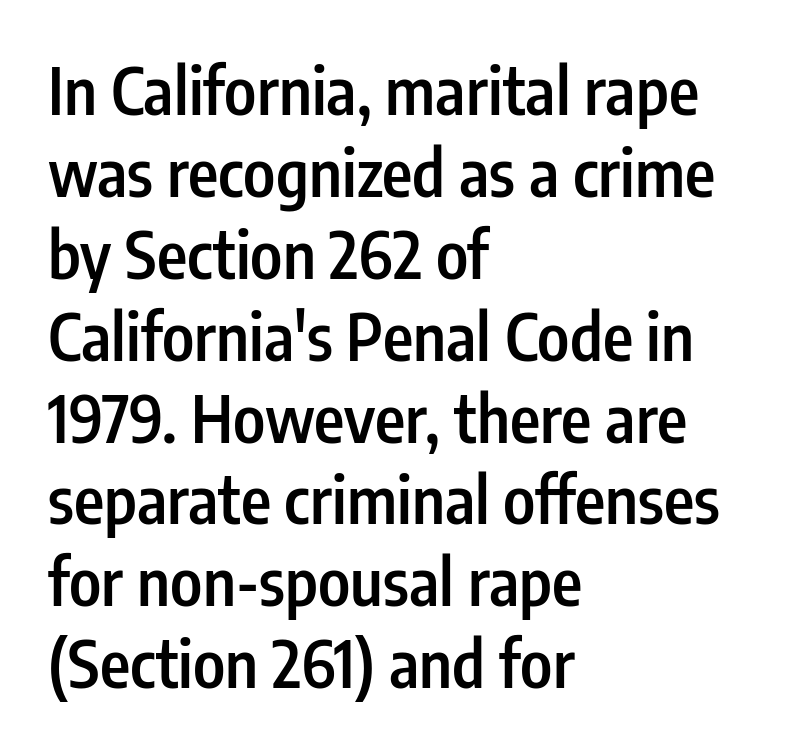
The rendering anchors every line to the left-hand side. This is moderately heavy type, rendered in semibold. The passage shown is not underscored anywhere. Students, observe: this is what conventionally led text looks like. Type style note: lacks serifs. Here the designer chose a conventional face with non-uniform glyph widths.
